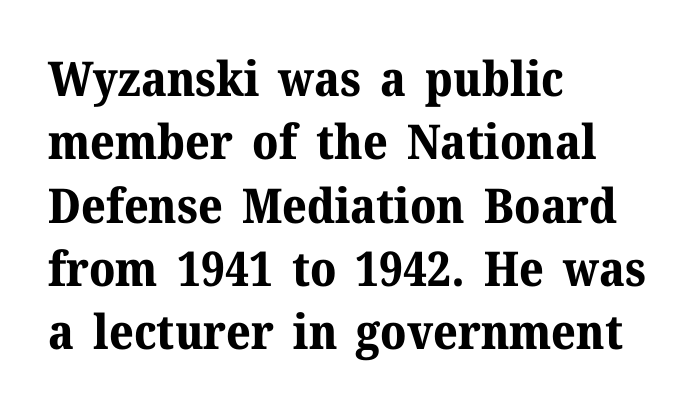
The image shows 48 px bold serif type, upright; set left-aligned, normal line spacing (1.32x), normal letter spacing, not underlined; medium stroke contrast and a medium x-height.
